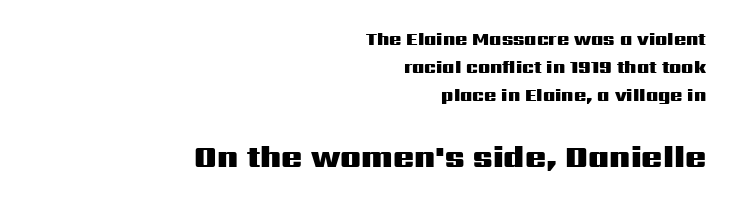
The image shows 31 px heavy, wide sans-serif type, upright; set right-aligned, normal line spacing (1.55x), normal letter spacing, not underlined; the second (bottom) block is 1.72x larger; medium stroke contrast and a medium x-height.
